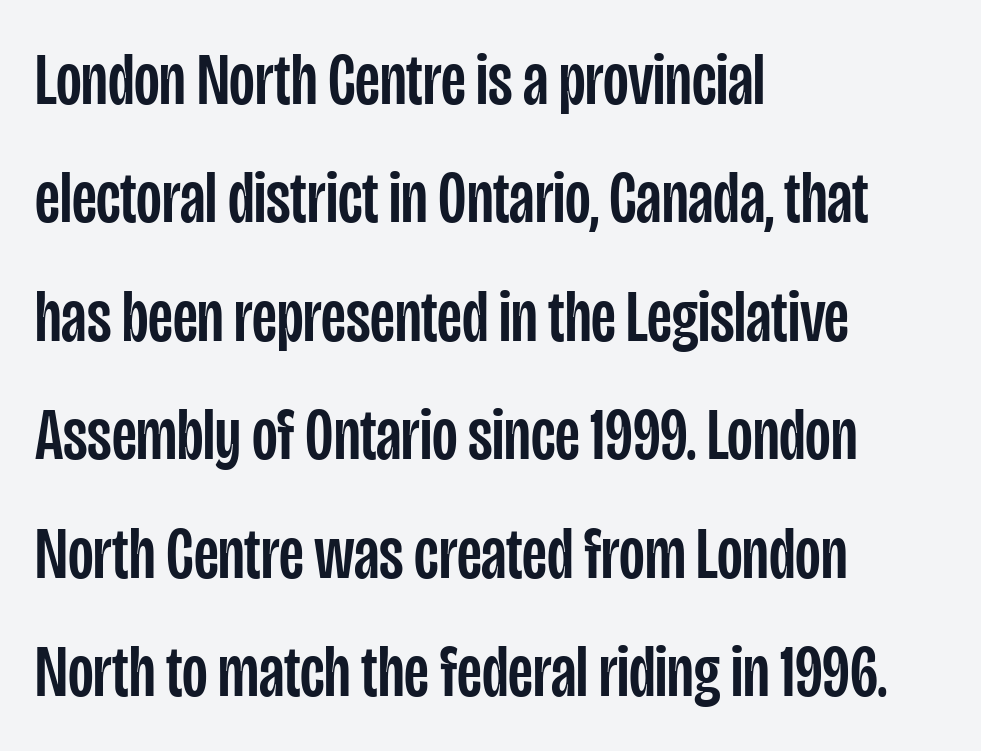
The image shows 74 px condensed sans-serif type, upright; set left-aligned, normal line spacing (1.6x), normal letter spacing, not underlined; low stroke contrast and a large x-height.
